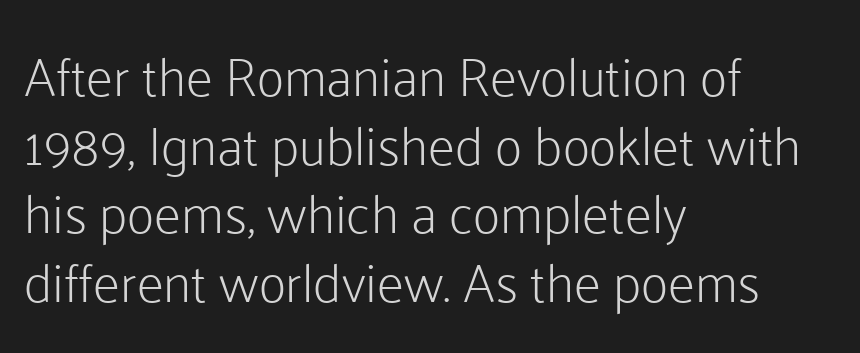
Varying glyph widths throughout — classic text-font behaviour. The gaps between neighbouring characters are ordinary and unremarkable. Stems here are at most as thick as an everyday book face. A classic flush-left, rag-right setting is used for this passage. A roman cut, with each character standing at attention.
